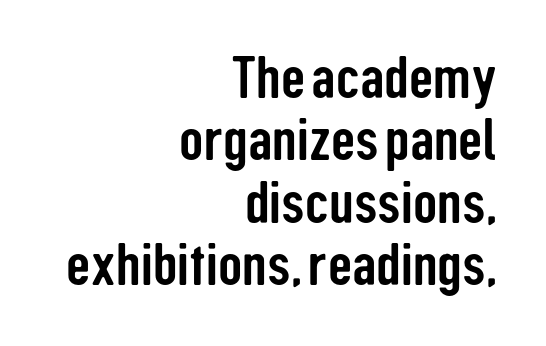
{"serif": "no", "italic": "no", "width": "condensed", "stroke_contrast": "low", "x_height": "medium", "monospaced": "no", "underline": "no", "align": "right", "line_spacing": "tight", "line_spacing_ratio": 1.04, "letter_spacing": "normal", "letter_spacing_em": 0.0, "glyph_px": 60}
